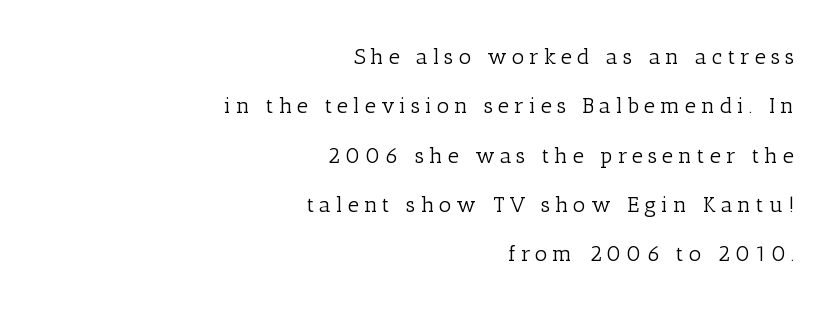
The image shows 22 px text type, upright; set right-aligned, loose line spacing (2.24x), unusually wide letter spacing (+0.22 em), not underlined.
